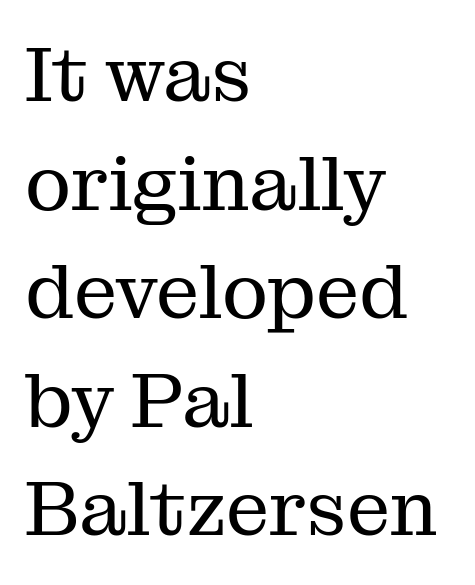
{"serif": "yes", "italic": "no", "bold": "no", "weight": "regular", "width": "normal", "stroke_contrast": "medium", "x_height": "medium", "monospaced": "no", "underline": "no", "align": "left", "line_spacing": "normal", "line_spacing_ratio": 1.41, "letter_spacing": "normal", "letter_spacing_em": 0.0, "glyph_px": 77}
